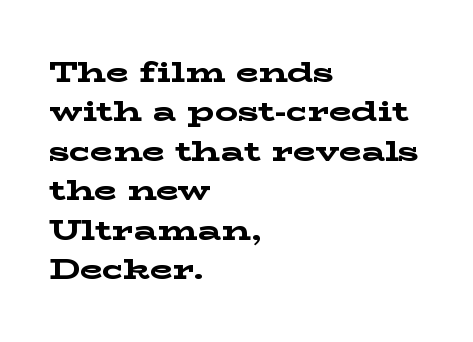
Q: Is the text bold? A: Yes.
Q: Is the text italic (slanted)? A: No, it is upright.
Q: Is the typeface a serif or a sans-serif typeface? A: Serif.
Q: Is the text underlined? A: No.
Q: How is the paragraph aligned? A: Left-aligned.
Q: Is the spacing between letters normal or unusually wide? A: Normal.
Q: Is the spacing between lines tight, normal or loose? A: Normal.
Q: Width (condensed, normal, or wide)? A: Wide.
Q: Stroke contrast? A: Low.
Q: x-height? A: Medium.
Q: Monospaced? A: No.
